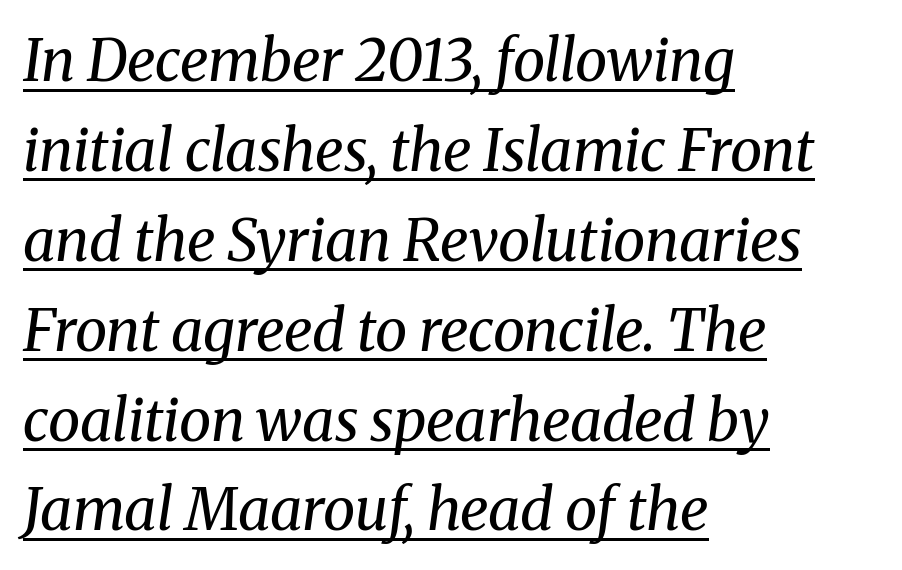
Q: Is the text bold? A: No.
Q: Is the text italic (slanted)? A: Yes, it leans right by about 8 degrees.
Q: Is the typeface a serif or a sans-serif typeface? A: Serif.
Q: Is the text underlined? A: Yes.
Q: How is the paragraph aligned? A: Left-aligned.
Q: Is the spacing between letters normal or unusually wide? A: Normal.
Q: Is the spacing between lines tight, normal or loose? A: Normal.
Q: Width (condensed, normal, or wide)? A: Normal.
Q: Stroke contrast? A: Medium.
Q: x-height? A: Medium.
Q: Monospaced? A: No.
